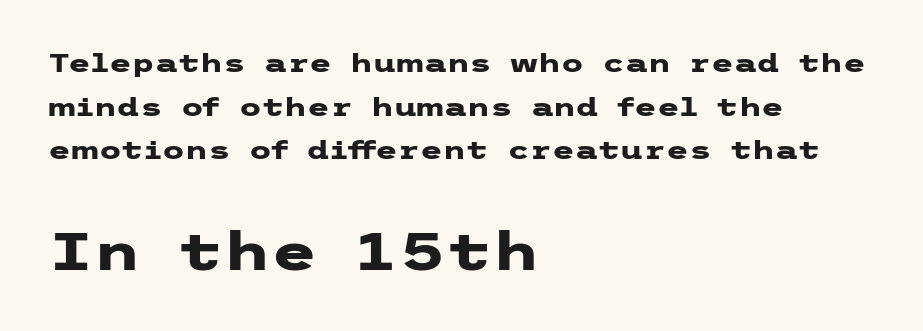
{"serif": "no", "italic": "no", "bold": "yes", "weight": "heavy", "width": "wide", "stroke_contrast": "low", "x_height": "medium", "underline": "no", "align": "left", "line_spacing": "normal", "line_spacing_ratio": 1.68, "letter_spacing": "normal", "letter_spacing_em": 0.0, "larger_block": "second", "size_ratio": 2.04, "glyph_px": 53}
